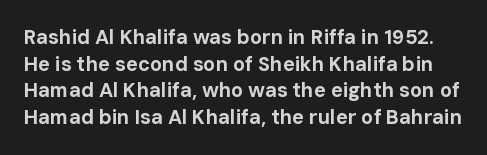
Honestly, the letter spacing is just normal — you wouldn't notice it. Quick note: interline space is typical. Unmarked baselines from the first word to the last. Unlike italic type, these characters show no tilt at all. In terms of weight, the rendering is a true, heavy bold.
